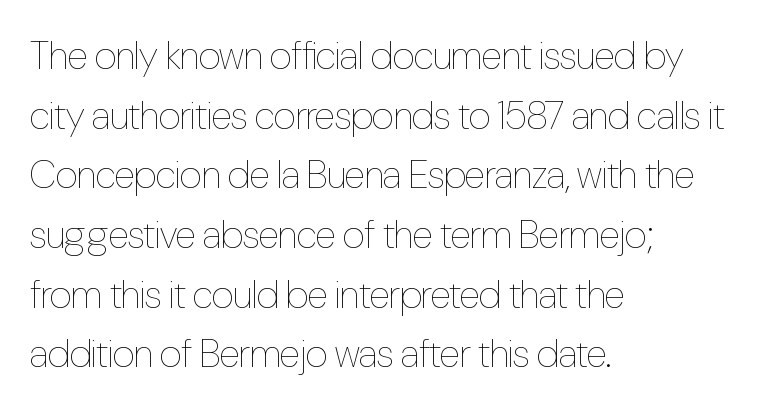
The image shows 39 px thin, condensed type, upright; set left-aligned, normal line spacing (1.53x), normal letter spacing, not underlined; low stroke contrast and a medium x-height.
